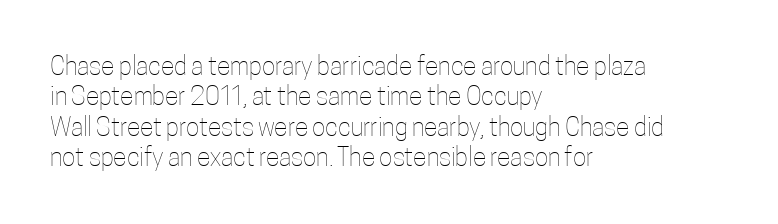
Q: Is the text bold? A: No.
Q: Is the text italic (slanted)? A: No, it is upright.
Q: Is the text underlined? A: No.
Q: How is the paragraph aligned? A: Left-aligned.
Q: Is the spacing between letters normal or unusually wide? A: Normal.
